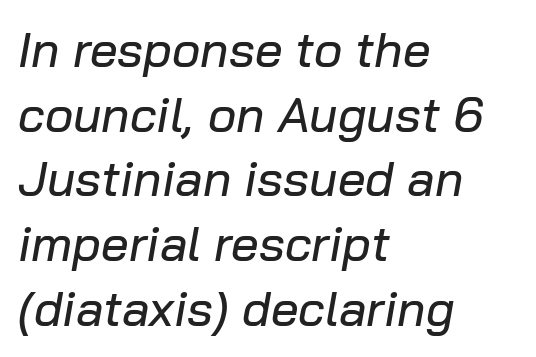
If you drew a line through each stem, it would be angled. Decoration check: the copy has no underline. Compared with typical paragraphs, the rows here are spaced about the same. There is no visible air inserted between adjacent glyphs. One-word summary of the alignment: left. The face used here is proportionally spaced, like ordinary book or web type.
